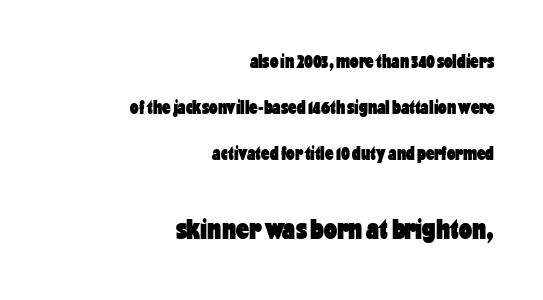
The image shows 29 px heavy, condensed sans-serif type, upright; set right-aligned, loose line spacing (2.41x), normal letter spacing, not underlined; the second (bottom) block is 1.53x larger; low stroke contrast and a medium x-height.
